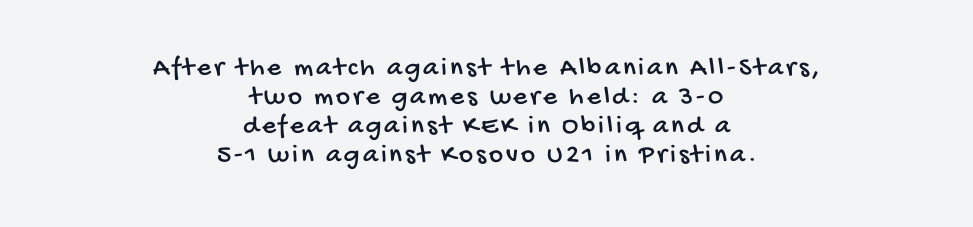
{"underline": "no", "align": "center", "line_spacing": "tight", "line_spacing_ratio": 1.08, "glyph_px": 27}
